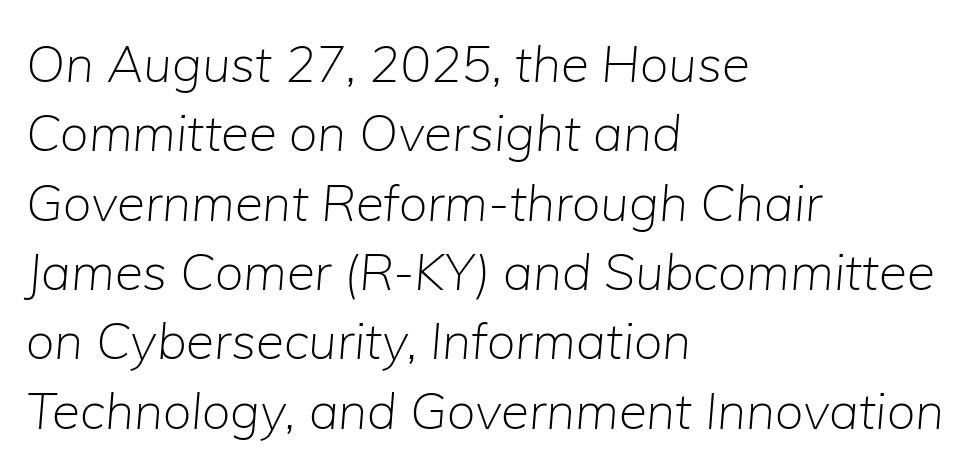
Q: Is the text bold? A: No.
Q: Is the text italic (slanted)? A: Yes, it leans right by about 5 degrees.
Q: Is the text underlined? A: No.
Q: How is the paragraph aligned? A: Left-aligned.
Q: Is the spacing between letters normal or unusually wide? A: Normal.
Q: Is the spacing between lines tight, normal or loose? A: Normal.
Q: Width (condensed, normal, or wide)? A: Normal.
Q: Stroke contrast? A: Low.
Q: x-height? A: Medium.
Q: Monospaced? A: No.
